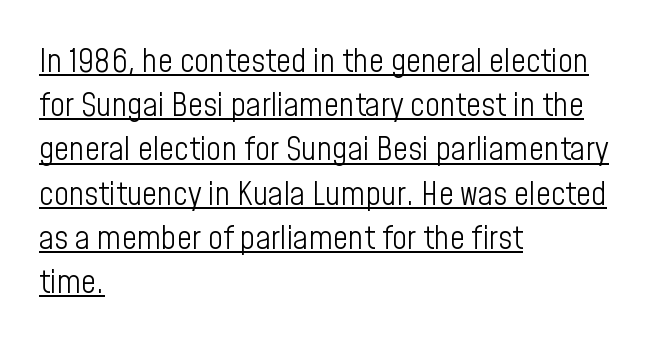
Q: Is the text bold? A: No.
Q: Is the text italic (slanted)? A: No, it is upright.
Q: Is the typeface a serif or a sans-serif typeface? A: Sans-serif.
Q: Is the text underlined? A: Yes.
Q: How is the paragraph aligned? A: Left-aligned.
Q: Is the spacing between letters normal or unusually wide? A: Normal.
Q: Is the spacing between lines tight, normal or loose? A: Normal.
Q: Width (condensed, normal, or wide)? A: Condensed.
Q: Stroke contrast? A: Low.
Q: x-height? A: Medium.
Q: Monospaced? A: No.
